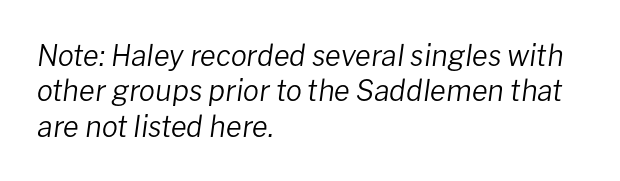
{"italic": "yes", "lean": "right", "slant_degrees": 8, "bold": "no", "weight": "regular", "width": "normal", "stroke_contrast": "low", "x_height": "medium", "monospaced": "no", "underline": "no", "align": "left", "line_spacing_ratio": 1.22, "letter_spacing": "normal", "letter_spacing_em": 0.0, "glyph_px": 29}
